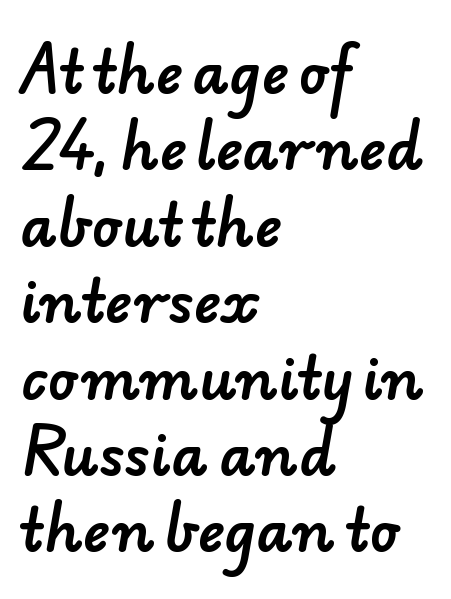
Q: Is the typeface a serif or a sans-serif typeface? A: Sans-serif.
Q: Is the text underlined? A: No.
Q: How is the paragraph aligned? A: Left-aligned.
Q: Is the spacing between letters normal or unusually wide? A: Normal.
Q: Is the spacing between lines tight, normal or loose? A: Normal.
Q: Width (condensed, normal, or wide)? A: Normal.
Q: Stroke contrast? A: Low.
Q: x-height? A: Small.
Q: Monospaced? A: No.
